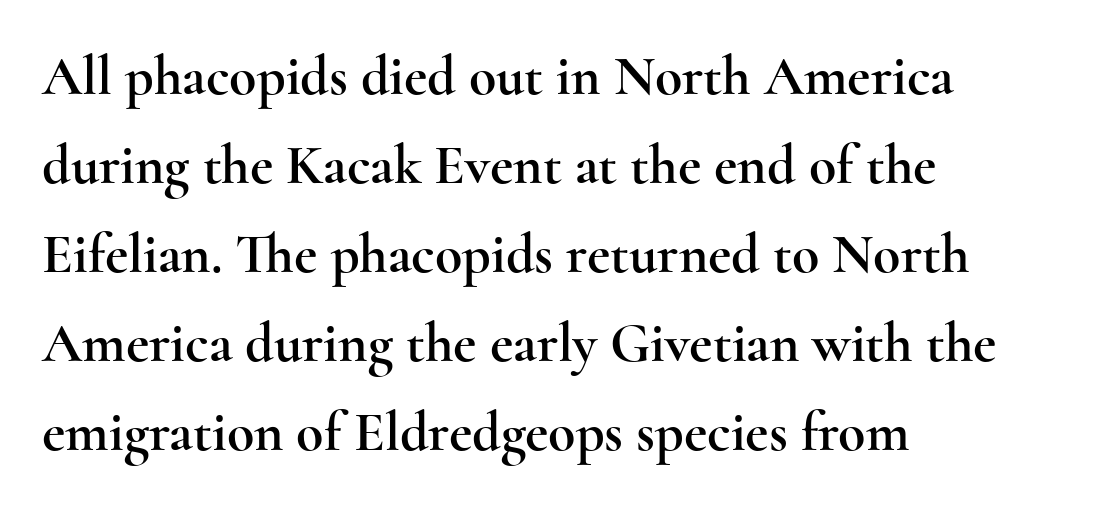
{"serif": "yes", "italic": "no", "width": "wide", "x_height": "small", "monospaced": "no", "underline": "no", "align": "left", "line_spacing": "normal", "line_spacing_ratio": 1.59, "letter_spacing": "normal", "letter_spacing_em": 0.0, "glyph_px": 56}
